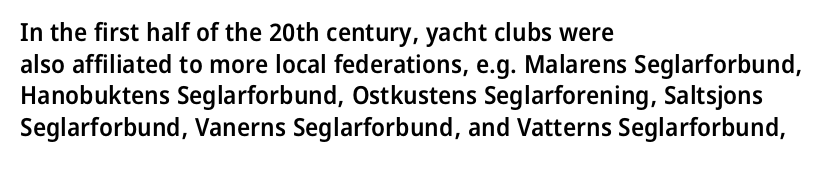
{"italic": "no", "bold": "semi", "underline": "no", "align": "left", "line_spacing": "normal", "line_spacing_ratio": 1.27, "letter_spacing": "normal", "letter_spacing_em": 0.0, "glyph_px": 25}
